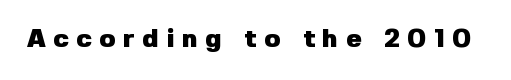
How are the letters spaced? Widely, with obvious added tracking. Check the space under the baseline: it is left empty. Does the lettering tilt? It doesn't — this is upright. A full-strength bold gives these letters their thick strokes.
